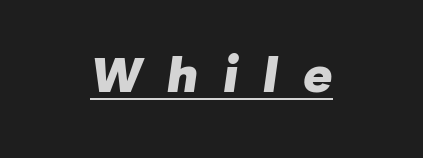
{"italic": "yes", "lean": "right", "slant_degrees": 8, "bold": "yes", "weight": "heavy", "width": "normal", "stroke_contrast": "low", "x_height": "medium", "monospaced": "no", "underline": "yes", "letter_spacing": "wide", "letter_spacing_em": 0.49, "glyph_px": 51}
